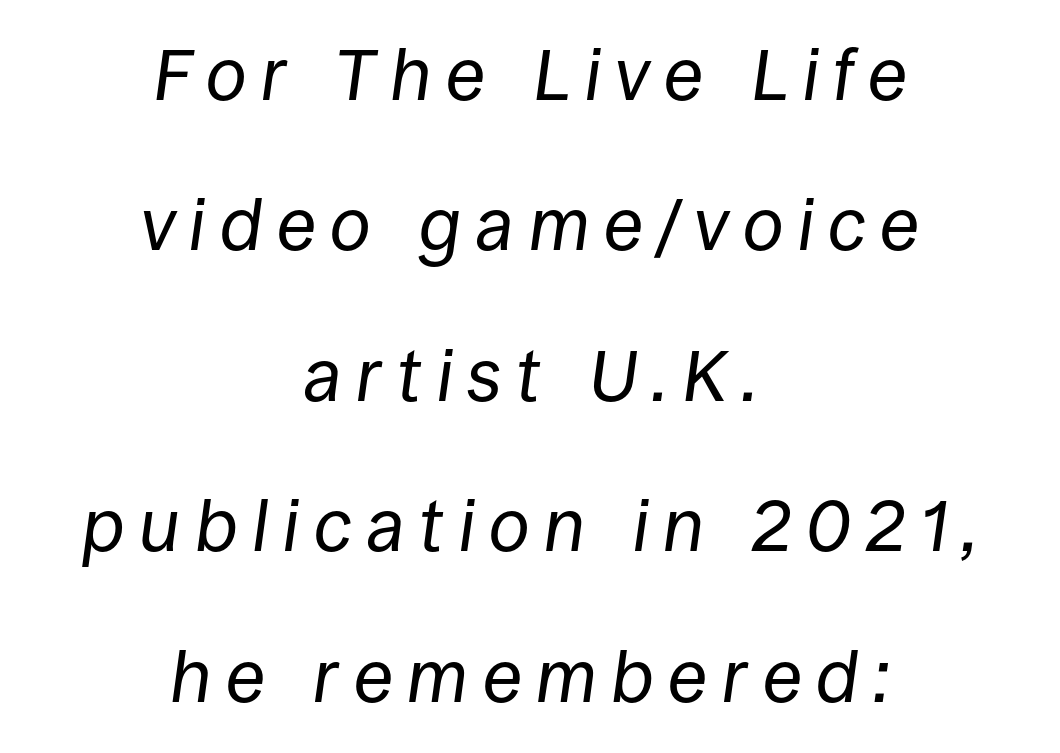
The image shows 73 px regular-weight type, italic (leaning right); set centered, loose line spacing (2.06x), unusually wide letter spacing (+0.2 em), not underlined; low stroke contrast and a large x-height.
